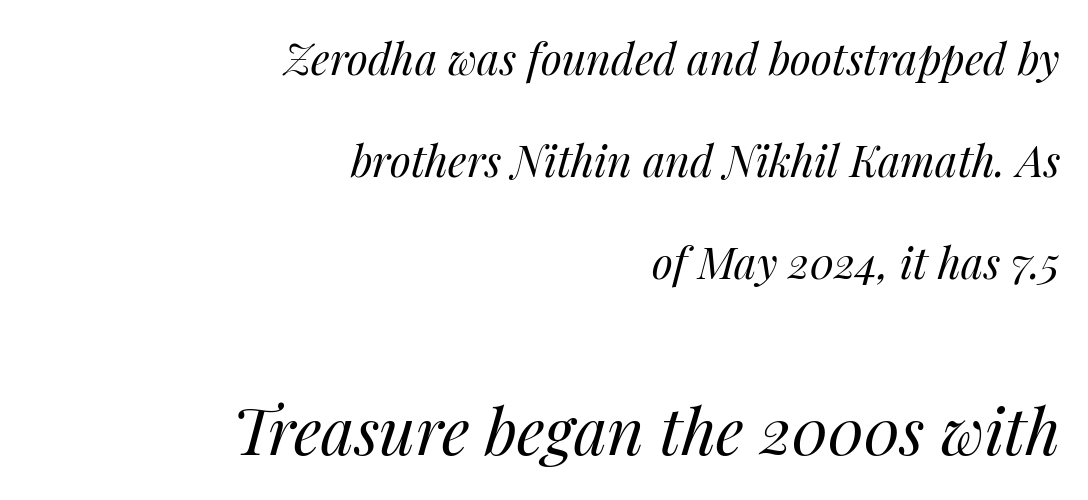
{"italic": "yes", "lean": "right", "slant_degrees": 14, "bold": "no", "weight": "regular", "width": "normal", "stroke_contrast": "medium", "x_height": "medium", "monospaced": "no", "underline": "no", "align": "right", "line_spacing": "loose", "line_spacing_ratio": 2.37, "letter_spacing": "normal", "letter_spacing_em": 0.0, "larger_block": "second", "size_ratio": 1.49, "glyph_px": 64}
